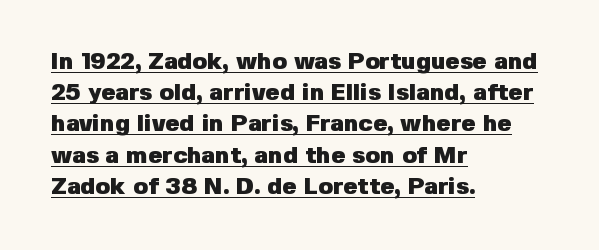
Q: Is the text bold? A: Yes.
Q: Is the text italic (slanted)? A: No, it is upright.
Q: Is the text underlined? A: Yes.
Q: How is the paragraph aligned? A: Left-aligned.
Q: Is the spacing between letters normal or unusually wide? A: Normal.
Q: Is the spacing between lines tight, normal or loose? A: Normal.
